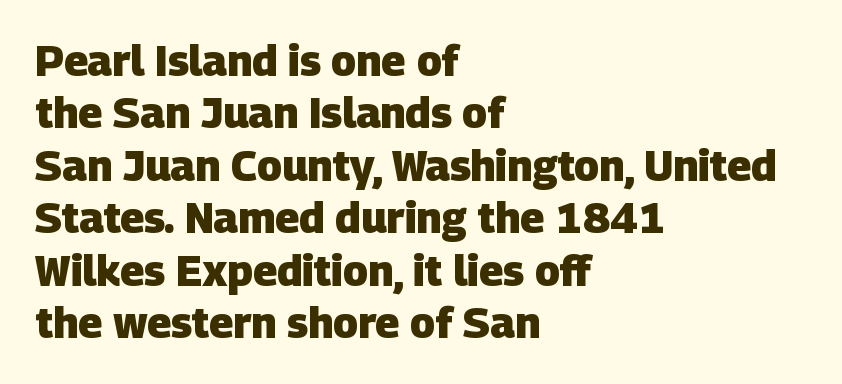
In terms of leading, this rendering sits right in the middle. Inter-character spacing is left at the font's built-in metrics. These lines are rendered in a variable-pitch font. All the whitespace from short lines collects on the right.
